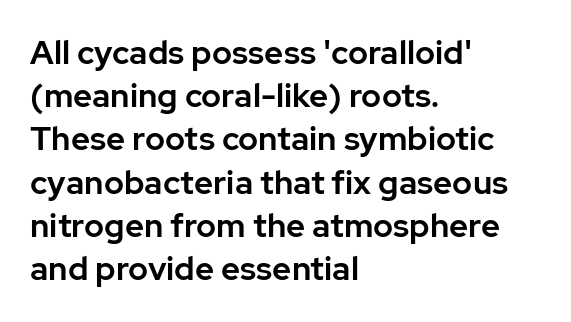
{"serif": "no", "italic": "no", "width": "normal", "stroke_contrast": "low", "x_height": "medium", "monospaced": "no", "underline": "no", "align": "left", "line_spacing": "normal", "line_spacing_ratio": 1.31, "letter_spacing": "normal", "letter_spacing_em": 0.0, "glyph_px": 33}
